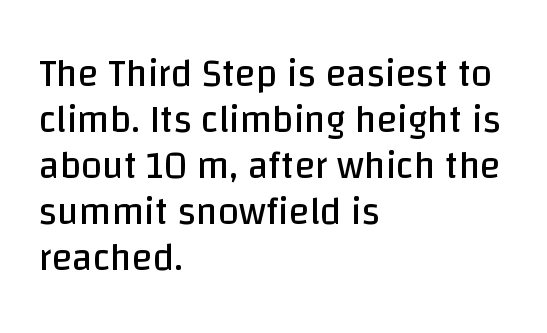
A sans-serif font was chosen for this passage. Look at the tracking — it's just the regular setting, nothing added. A typesetter would call this proportional, since set widths differ per character. Visually the block forms a straight wall on the left and a jagged coastline on the right.
